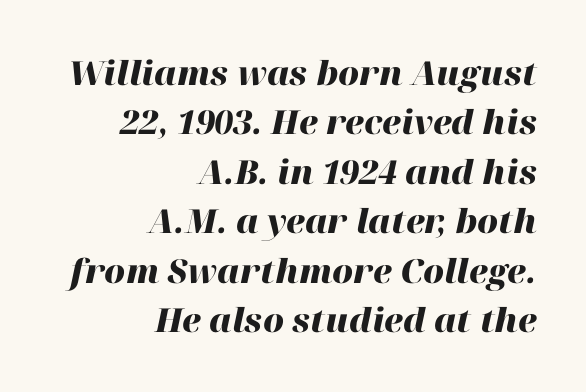
This sample uses plain, unmodified letter spacing. The face used here has a pronounced slope to its letters. The line-height multiplier appears to be the usual default. A dark, heavy texture on the line: the type is bold. Nobody drew a line under any word here. The rag falls on the left side of this text block.
